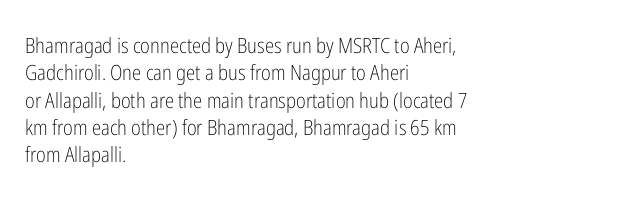
Q: Is the text bold? A: No.
Q: Is the text italic (slanted)? A: No, it is upright.
Q: Is the text underlined? A: No.
Q: How is the paragraph aligned? A: Left-aligned.
Q: Is the spacing between letters normal or unusually wide? A: Normal.
Q: Is the spacing between lines tight, normal or loose? A: Normal.
